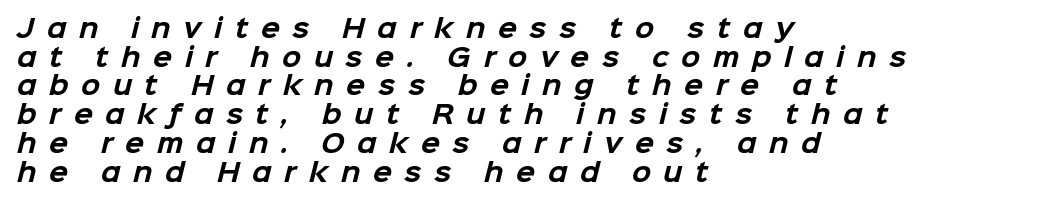
Q: Is the text bold? A: Yes.
Q: Is the text underlined? A: No.
Q: How is the paragraph aligned? A: Left-aligned.
Q: Is the spacing between letters normal or unusually wide? A: Unusually wide.
Q: Is the spacing between lines tight, normal or loose? A: Tight.
